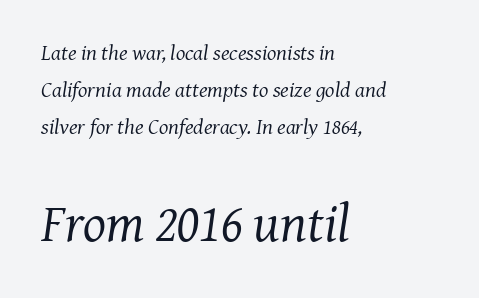
{"serif": "yes", "italic": "yes", "lean": "right", "slant_degrees": 7, "bold": "no", "weight": "regular", "width": "normal", "stroke_contrast": "medium", "x_height": "medium", "monospaced": "no", "underline": "no", "align": "left", "line_spacing": "normal", "line_spacing_ratio": 1.68, "letter_spacing": "normal", "letter_spacing_em": 0.0, "larger_block": "second", "size_ratio": 2.45, "glyph_px": 54}
